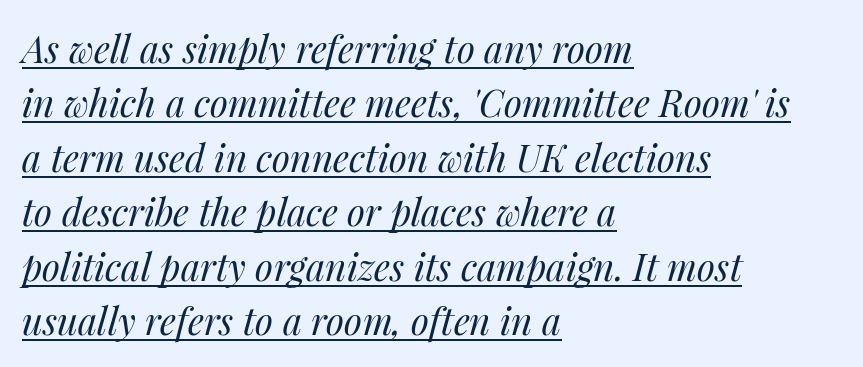
The type is set solid horizontally, with unmodified tracking. Each letter keeps its own natural width here, so spacing adapts to shape. Vertical stems look standard width or narrower in stroke. Caption: lettering with a line underneath.
